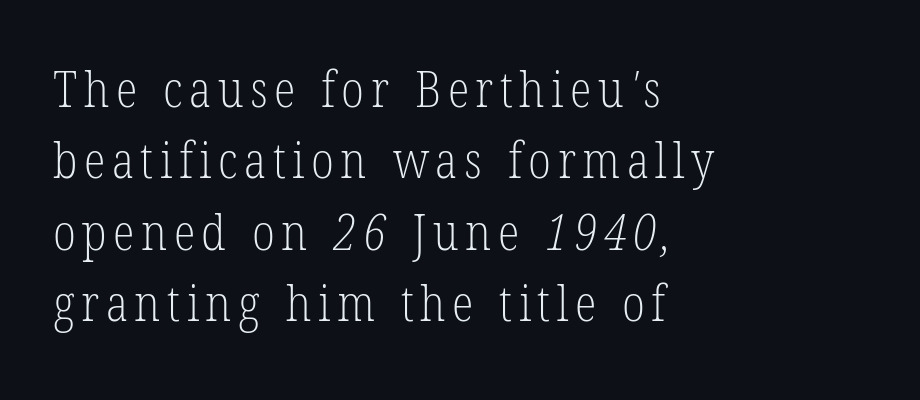
The image shows 50 px light, condensed serif type; set left-aligned, normal line spacing (1.43x), not underlined; low stroke contrast and a medium x-height.
